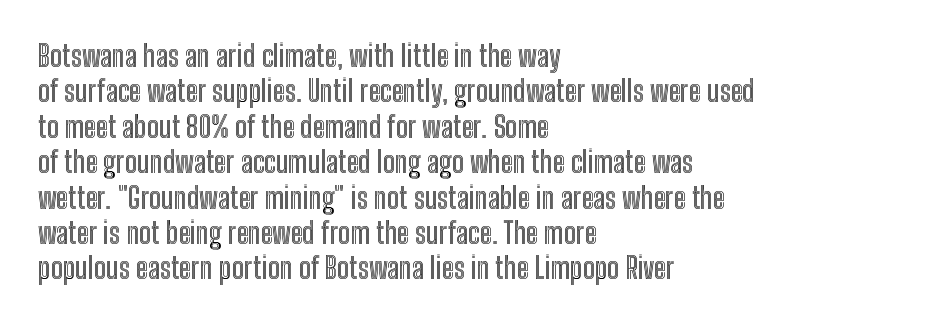
The image shows 29 px condensed type, upright; set left-aligned, line spacing 1.22x, normal letter spacing, not underlined; a medium x-height.
